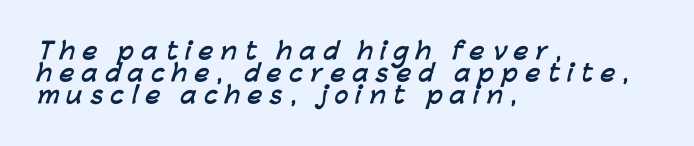
{"bold": "yes", "underline": "no", "align": "left", "line_spacing": "tight", "line_spacing_ratio": 0.96, "letter_spacing": "wide", "letter_spacing_em": 0.32, "glyph_px": 23}
